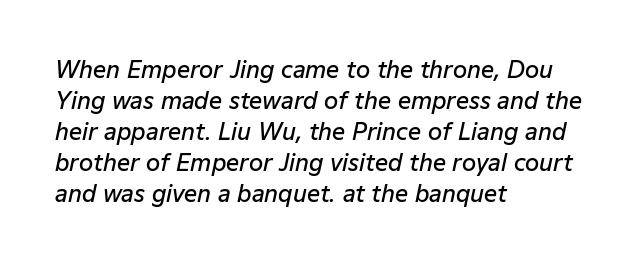
{"italic": "yes", "lean": "right", "slant_degrees": 12, "bold": "semi", "underline": "no", "align": "left", "line_spacing": "normal", "line_spacing_ratio": 1.35, "letter_spacing": "normal", "letter_spacing_em": 0.0, "glyph_px": 23}
